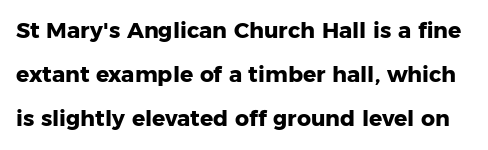
Q: Is the text bold? A: Yes.
Q: Is the text italic (slanted)? A: No, it is upright.
Q: Is the text underlined? A: No.
Q: Is the spacing between letters normal or unusually wide? A: Normal.
Q: Is the spacing between lines tight, normal or loose? A: Loose.
